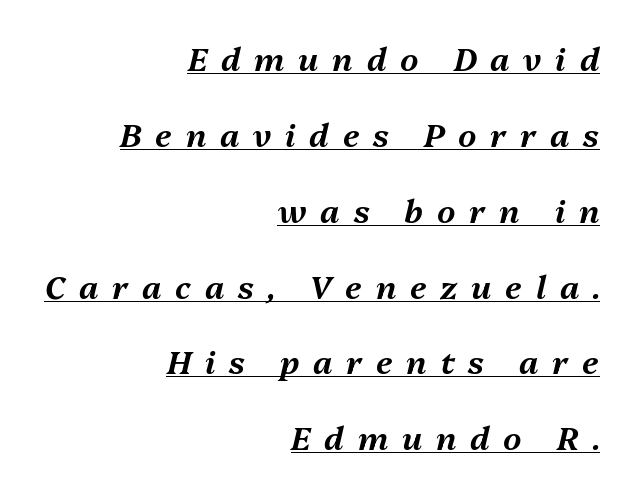
Looks like someone drew a line under every word here. Every row of glyphs terminates at an identical x-position on the right. This is oblique type, the kind used for emphasis or titles. A typesetter would call this leading open, well beyond the default.
